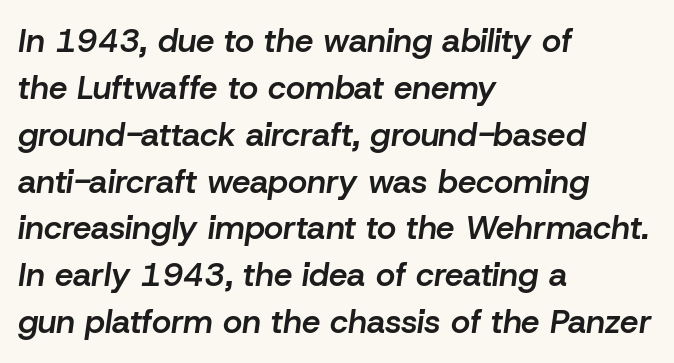
The image shows 33 px semibold type, italic (leaning right); set left-aligned, normal line spacing (1.42x), normal letter spacing, not underlined; low stroke contrast and a medium x-height.
